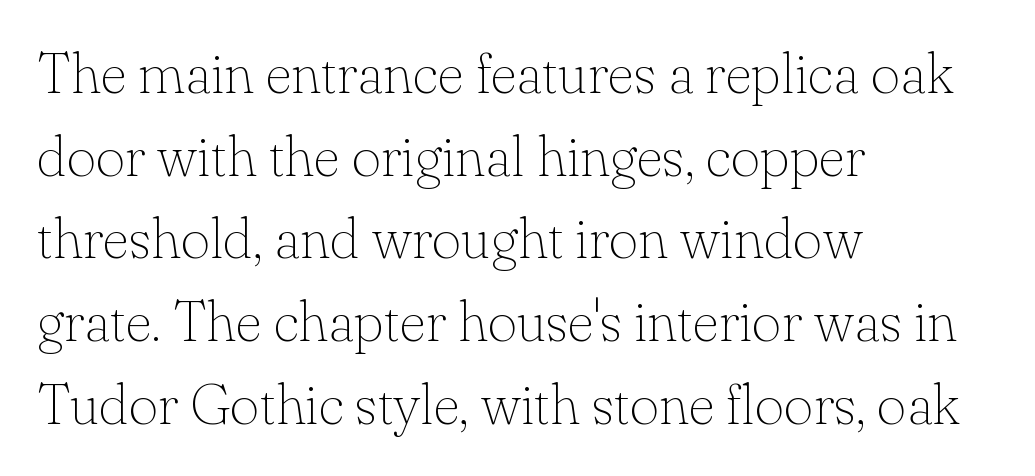
The image shows 57 px thin serif type, upright; set left-aligned, normal line spacing (1.45x), normal letter spacing, not underlined; low stroke contrast and a small x-height.
